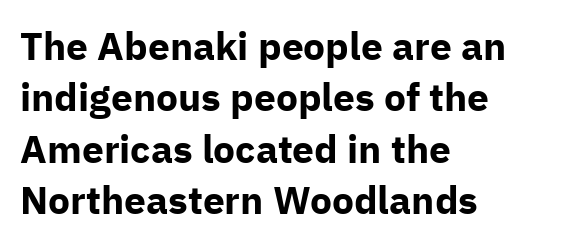
The image shows 39 px bold sans-serif type, upright; set left-aligned, normal line spacing (1.32x), normal letter spacing, not underlined; low stroke contrast and a medium x-height.
